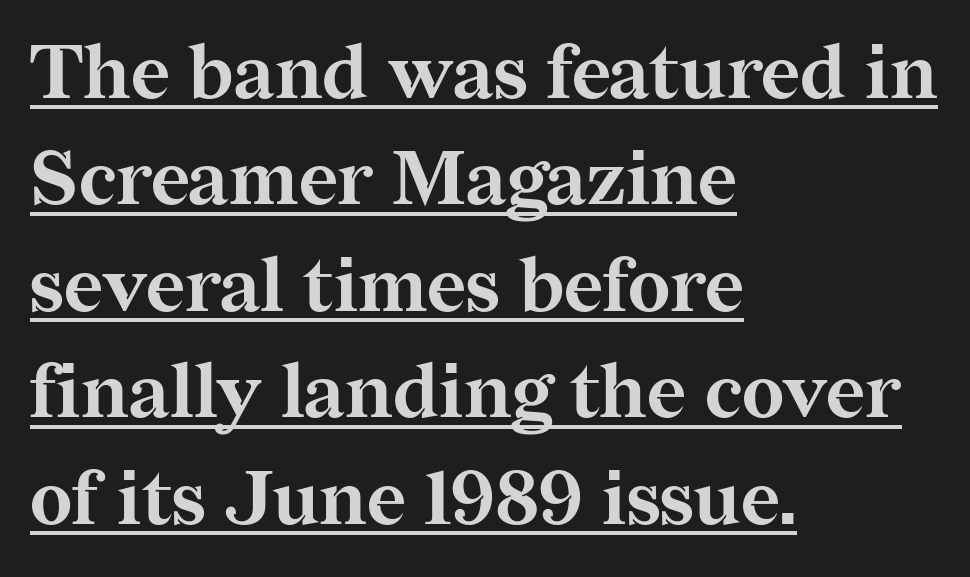
The typeface chosen for these lines features serifs. Emphasis is given by a line drawn under the lettering. In terms of weight, the rendering is a true, heavy bold. The designer left line spacing at the default. Varying glyph widths throughout — classic text-font behaviour.
